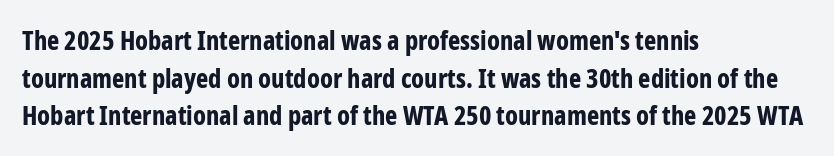
{"italic": "no", "bold": "yes", "underline": "no", "align": "left", "line_spacing": "normal", "line_spacing_ratio": 1.45, "letter_spacing": "normal", "letter_spacing_em": 0.0, "glyph_px": 26}
